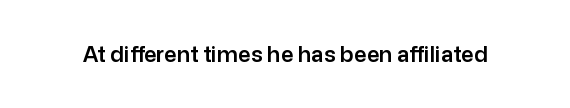
{"italic": "no", "underline": "no", "letter_spacing": "normal", "letter_spacing_em": 0.0, "glyph_px": 22}
